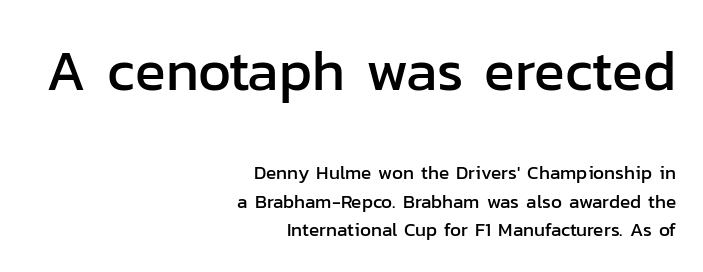
The image shows 57 px sans-serif type, upright; set right-aligned, normal line spacing (1.5x), normal letter spacing, not underlined; the first (top) block is 3.0x larger; low stroke contrast and a medium x-height.
